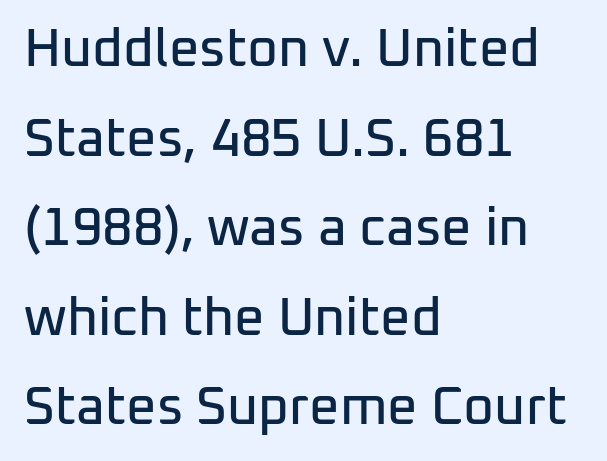
The image shows 53 px sans-serif type, upright; set left-aligned, normal line spacing (1.69x), normal letter spacing, not underlined; low stroke contrast and a medium x-height.
